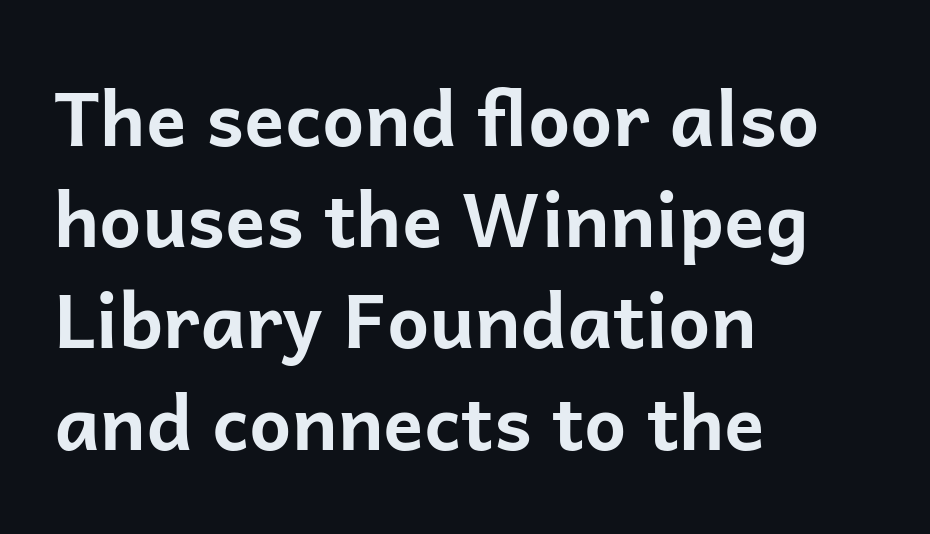
If you drew a line through each stem, it would be perfectly vertical. Varying glyph widths throughout — classic text-font behaviour. Caption: multi-line text, flush left, ragged right. How would I describe the line gaps? Plain and ordinary.
